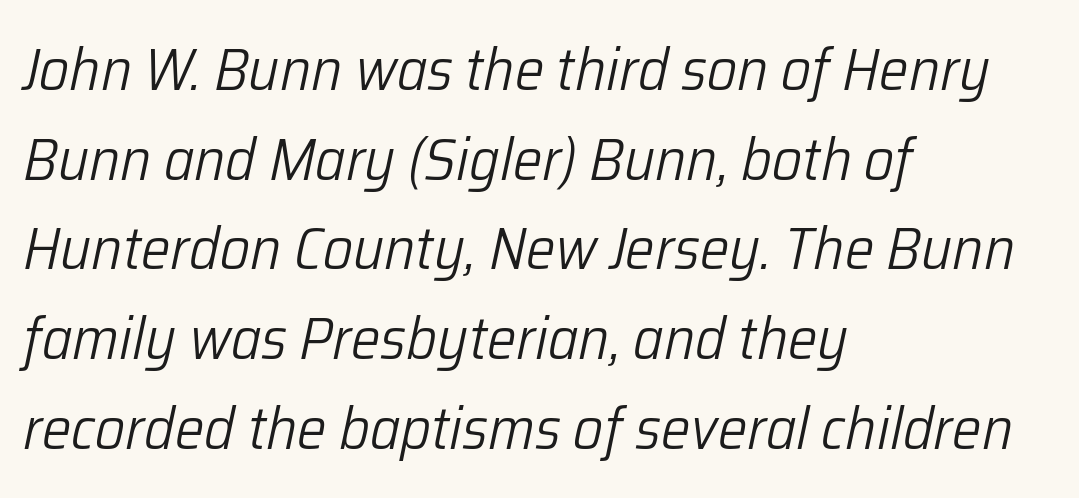
The image shows 59 px light type, italic (leaning right); set left-aligned, normal line spacing (1.52x), normal letter spacing, not underlined; low stroke contrast and a medium x-height.
